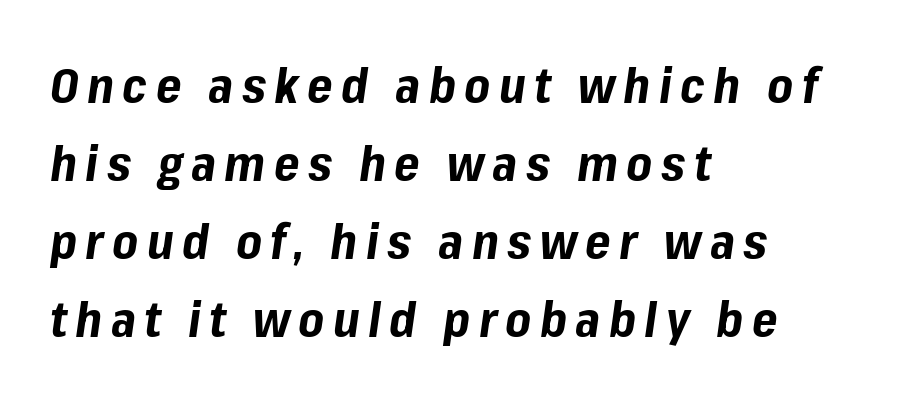
Q: Is the text bold? A: Yes.
Q: Is the text italic (slanted)? A: Yes, it leans right by about 8 degrees.
Q: Is the text underlined? A: No.
Q: How is the paragraph aligned? A: Left-aligned.
Q: Is the spacing between lines tight, normal or loose? A: Normal.
Q: Width (condensed, normal, or wide)? A: Normal.
Q: Stroke contrast? A: Low.
Q: x-height? A: Medium.
Q: Monospaced? A: No.
